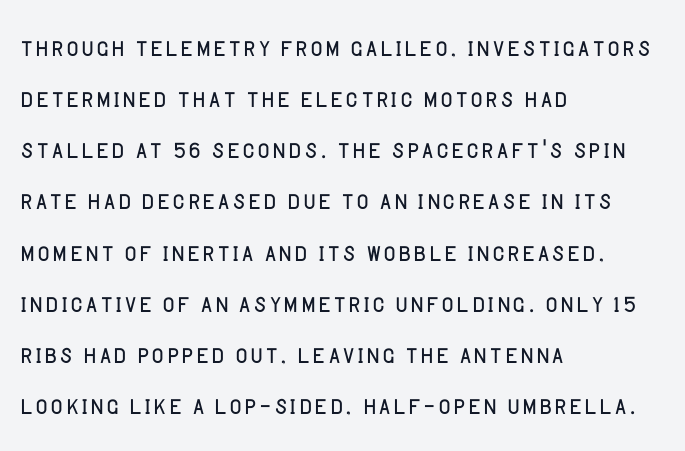
The image shows 33 px light sans-serif type, upright; set left-aligned, normal line spacing (1.55x), normal letter spacing, not underlined; low stroke contrast and a large x-height.
